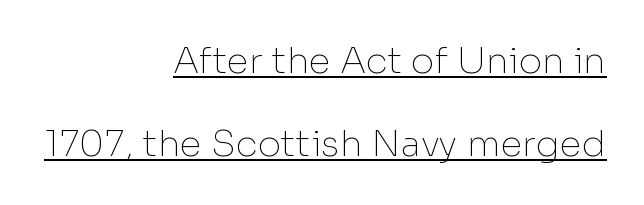
Q: Is the text bold? A: No.
Q: Is the text italic (slanted)? A: No, it is upright.
Q: Is the typeface a serif or a sans-serif typeface? A: Sans-serif.
Q: Is the text underlined? A: Yes.
Q: How is the paragraph aligned? A: Right-aligned.
Q: Is the spacing between letters normal or unusually wide? A: Normal.
Q: Is the spacing between lines tight, normal or loose? A: Loose.
Q: Width (condensed, normal, or wide)? A: Normal.
Q: Stroke contrast? A: Low.
Q: x-height? A: Medium.
Q: Monospaced? A: No.
